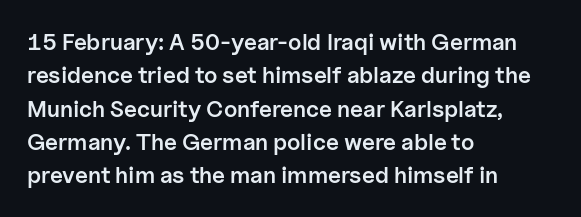
Q: Is the text bold? A: Semi-bold.
Q: Is the text italic (slanted)? A: No, it is upright.
Q: Is the text underlined? A: No.
Q: How is the paragraph aligned? A: Left-aligned.
Q: Is the spacing between letters normal or unusually wide? A: Normal.
Q: Is the spacing between lines tight, normal or loose? A: Normal.
